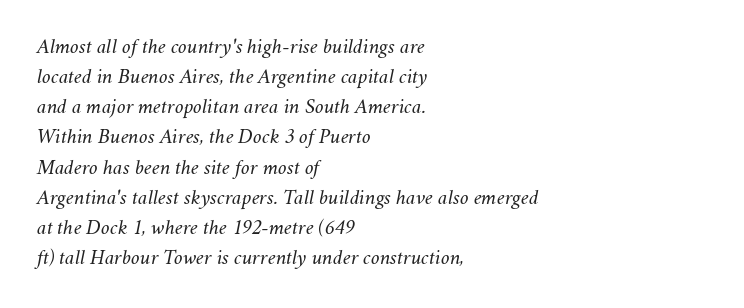
{"italic": "yes", "lean": "right", "slant_degrees": 11, "bold": "no", "underline": "no", "align": "left", "line_spacing": "normal", "line_spacing_ratio": 1.37, "letter_spacing": "normal", "letter_spacing_em": 0.0, "glyph_px": 22}
